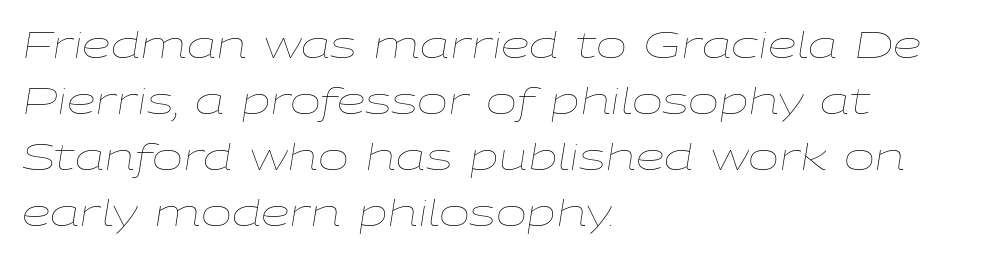
{"italic": "yes", "lean": "right", "slant_degrees": 9, "bold": "no", "weight": "thin", "width": "wide", "stroke_contrast": "low", "x_height": "medium", "monospaced": "no", "underline": "no", "align": "left", "line_spacing": "normal", "line_spacing_ratio": 1.51, "letter_spacing": "normal", "letter_spacing_em": 0.0, "glyph_px": 37}
